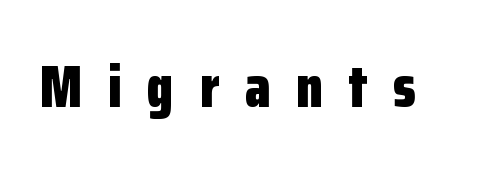
The image shows 59 px bold, condensed sans-serif type, upright; set unusually wide letter spacing (+0.43 em), not underlined; low stroke contrast and a medium x-height.
